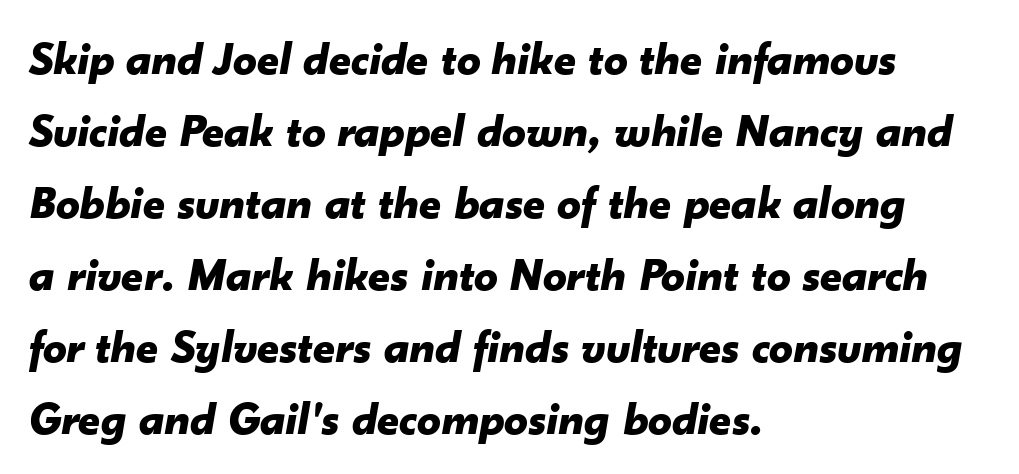
Caption: standard tracking, unaltered. A clean baseline with only descenders dipping below it. Line beginnings align vertically; line endings do not. The font's italic variant was chosen for this text. Spacing verdict: proportional, widths tailored to each character.
